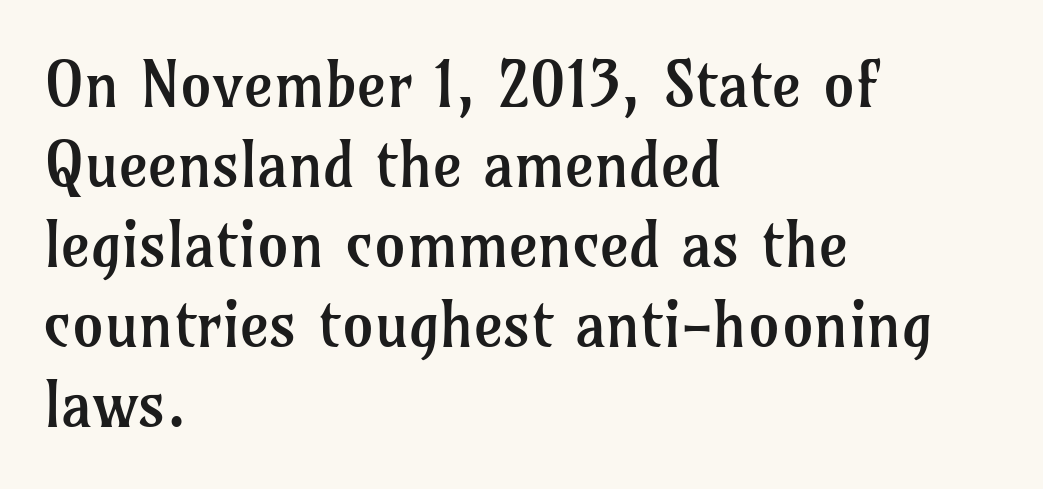
Q: Is the text bold? A: No.
Q: Is the text italic (slanted)? A: No, it is upright.
Q: Is the typeface a serif or a sans-serif typeface? A: Serif.
Q: Is the text underlined? A: No.
Q: How is the paragraph aligned? A: Left-aligned.
Q: Is the spacing between letters normal or unusually wide? A: Normal.
Q: Is the spacing between lines tight, normal or loose? A: Normal.
Q: Width (condensed, normal, or wide)? A: Normal.
Q: Stroke contrast? A: Low.
Q: x-height? A: Medium.
Q: Monospaced? A: No.
